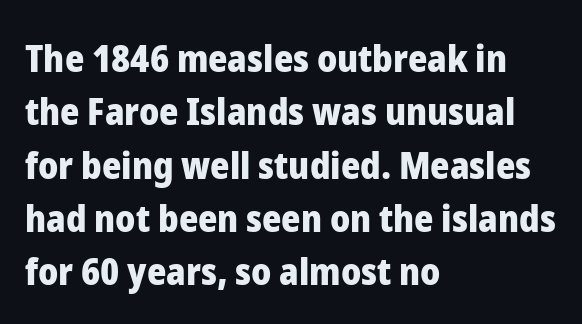
Q: Is the text bold? A: Yes.
Q: Is the text italic (slanted)? A: No, it is upright.
Q: Is the typeface a serif or a sans-serif typeface? A: Sans-serif.
Q: Is the text underlined? A: No.
Q: How is the paragraph aligned? A: Left-aligned.
Q: Is the spacing between letters normal or unusually wide? A: Normal.
Q: Is the spacing between lines tight, normal or loose? A: Normal.
Q: Width (condensed, normal, or wide)? A: Normal.
Q: Stroke contrast? A: Low.
Q: x-height? A: Medium.
Q: Monospaced? A: No.
